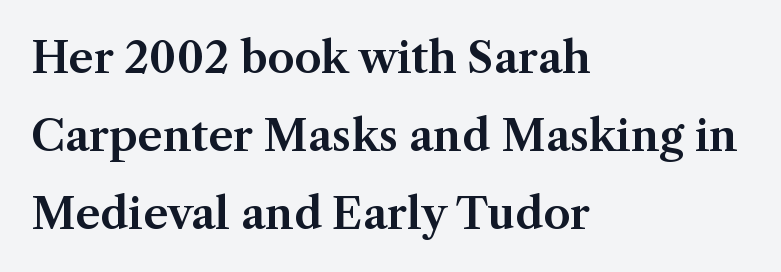
{"serif": "yes", "italic": "no", "width": "normal", "stroke_contrast": "medium", "x_height": "medium", "monospaced": "no", "underline": "no", "align": "left", "line_spacing_ratio": 1.81, "letter_spacing": "normal", "letter_spacing_em": 0.0, "glyph_px": 43}
